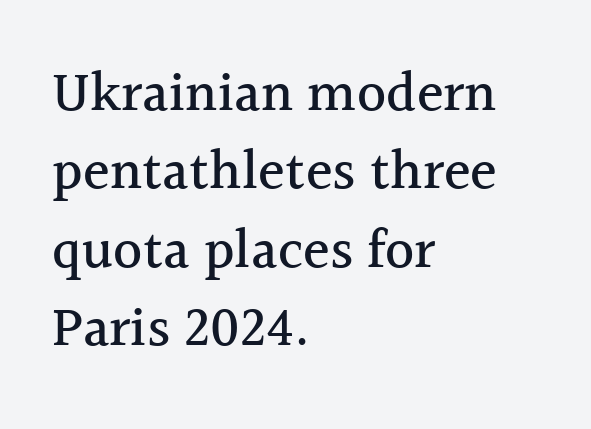
{"serif": "yes", "italic": "no", "width": "normal", "x_height": "medium", "monospaced": "no", "underline": "no", "align": "left", "line_spacing": "normal", "line_spacing_ratio": 1.4, "letter_spacing": "normal", "letter_spacing_em": 0.0, "glyph_px": 56}
